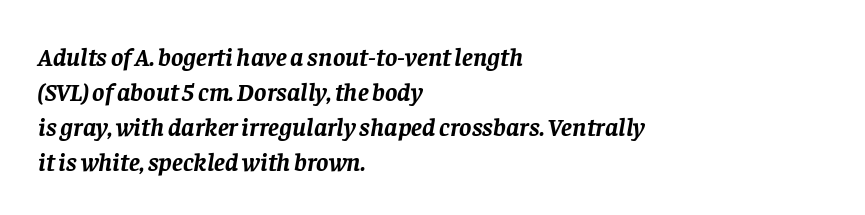
Weight check: bold — yes, fully. Plain, unruled lines of type. A typesetter would call this zero additional tracking. A typesetter would call this leading conventional body-copy spacing.
